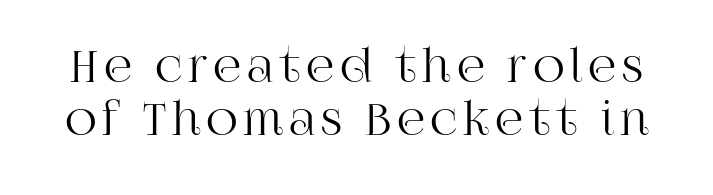
{"serif": "yes", "italic": "no", "width": "normal", "stroke_contrast": "high", "x_height": "large", "monospaced": "no", "underline": "no", "line_spacing_ratio": 1.21, "glyph_px": 44}
